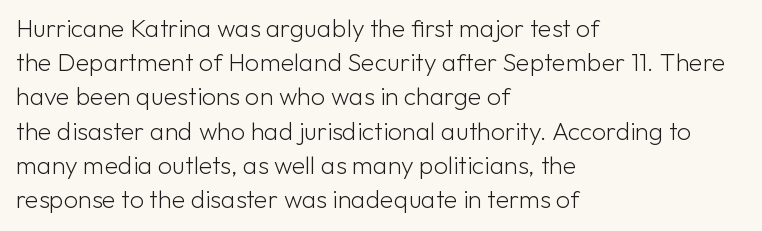
Q: Is the text bold? A: No.
Q: Is the text italic (slanted)? A: No, it is upright.
Q: Is the text underlined? A: No.
Q: How is the paragraph aligned? A: Left-aligned.
Q: Is the spacing between letters normal or unusually wide? A: Normal.
Q: Is the spacing between lines tight, normal or loose? A: Normal.
